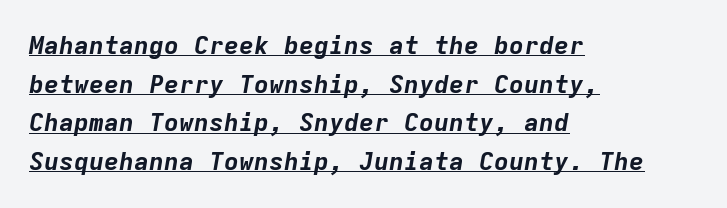
{"italic": "yes", "lean": "right", "slant_degrees": 9, "bold": "yes", "underline": "yes", "align": "left", "line_spacing": "normal", "line_spacing_ratio": 1.55, "letter_spacing": "normal", "letter_spacing_em": 0.0, "glyph_px": 25}
